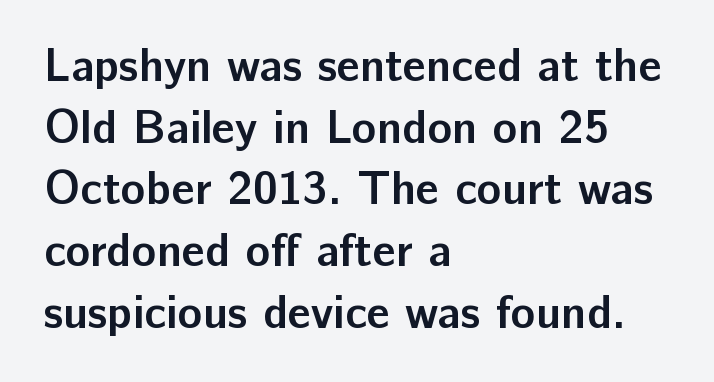
The image shows 46 px semibold sans-serif type, upright; set left-aligned, normal line spacing (1.34x), normal letter spacing, not underlined; low stroke contrast and a medium x-height.
